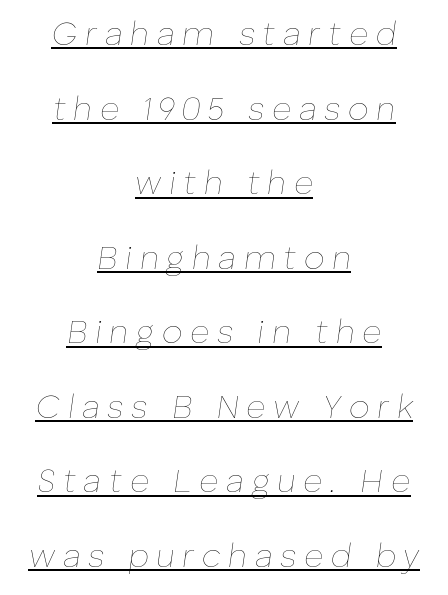
{"italic": "yes", "lean": "right", "slant_degrees": 8, "bold": "no", "weight": "thin", "width": "normal", "stroke_contrast": "low", "x_height": "medium", "monospaced": "no", "underline": "yes", "align": "center", "line_spacing": "loose", "line_spacing_ratio": 2.26, "letter_spacing": "wide", "letter_spacing_em": 0.23, "glyph_px": 33}
